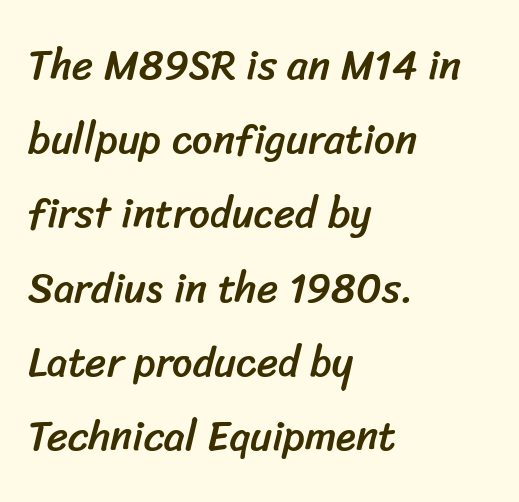
{"serif": "no", "width": "normal", "stroke_contrast": "low", "x_height": "medium", "monospaced": "no", "underline": "no", "align": "left", "line_spacing_ratio": 1.81, "letter_spacing": "normal", "letter_spacing_em": 0.0, "glyph_px": 41}
